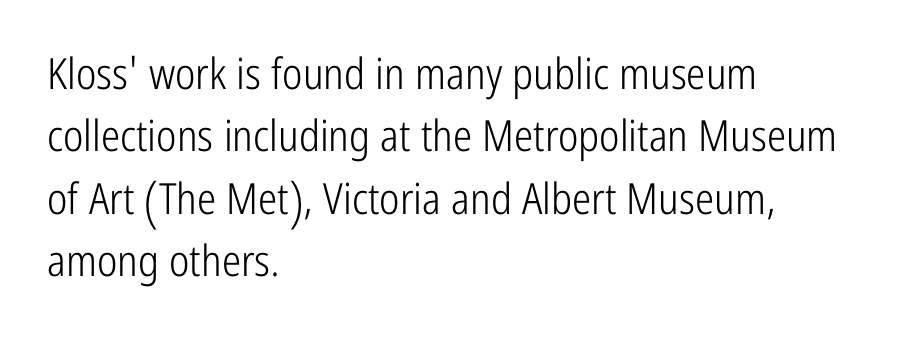
Compared with a typical body face, this is equally light or lighter still. Does the lettering tilt? It doesn't — this is upright. The face used here is a sans, in the tradition of grotesques and geometrics. Reading down the column, the eye jumps a familiar distance to each next line. The rendering uses natural spacing where letterforms have individual widths.
